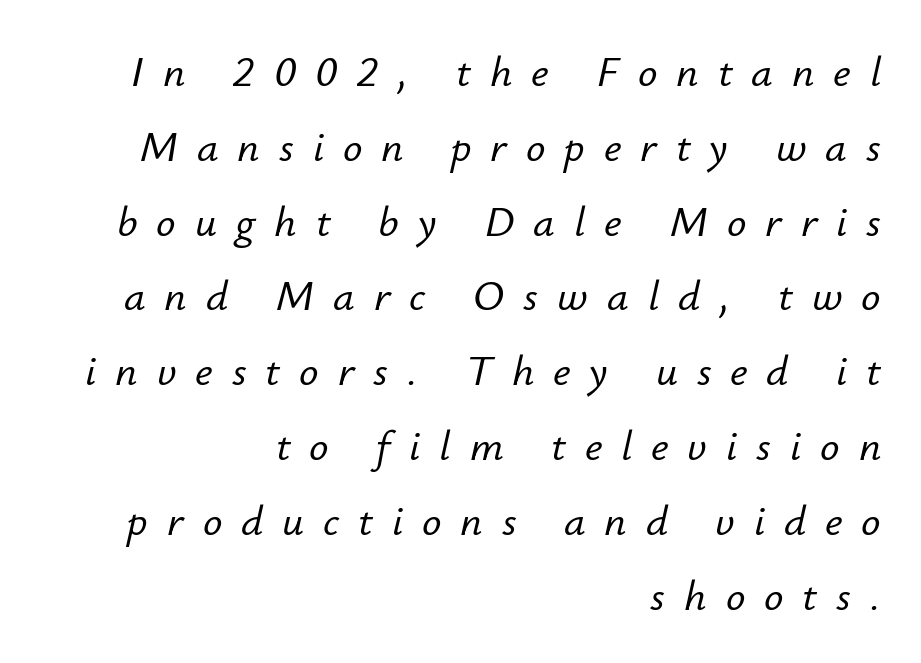
Caption: multi-line text, flush right, ragged left. The foot of each line stays bare and open. Characters follow at a spacing far wider than the type designer built in. These lines are rendered in a variable-pitch font. Emphasis-style slanted type is in use.
